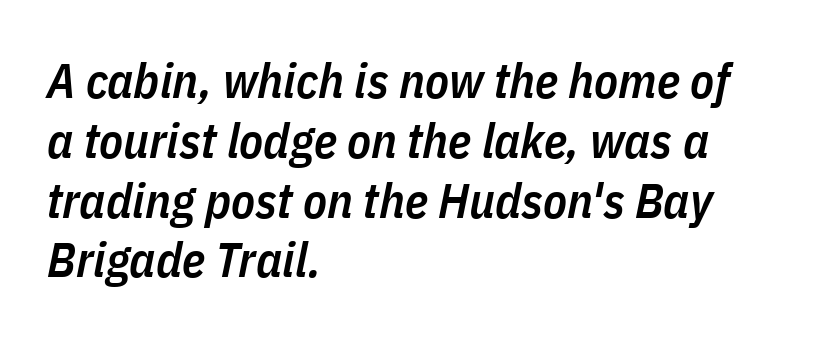
The image shows 49 px semibold, condensed type, italic (leaning right); set left-aligned, line spacing 1.22x, normal letter spacing, not underlined; low stroke contrast and a medium x-height.
